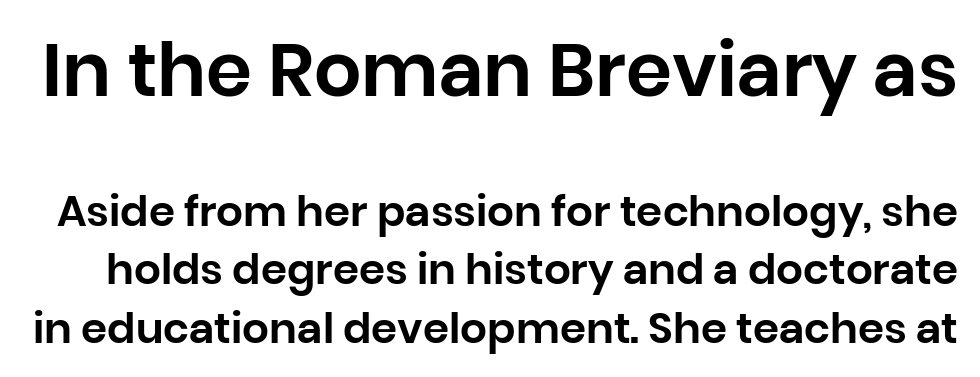
The image shows 74 px sans-serif type, upright; set normal line spacing (1.39x), normal letter spacing, not underlined; the first (top) block is 1.76x larger; low stroke contrast and a large x-height.
